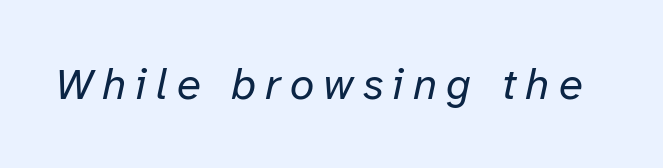
On a weight scale, this lands at 450 or below. The face used here is rendered with a markedly widened letterfit. Check under the words: just untouched page. This sample uses an oblique cut, with every glyph tilted off the vertical. Do the characters align in a grid? No, the font is proportional.
